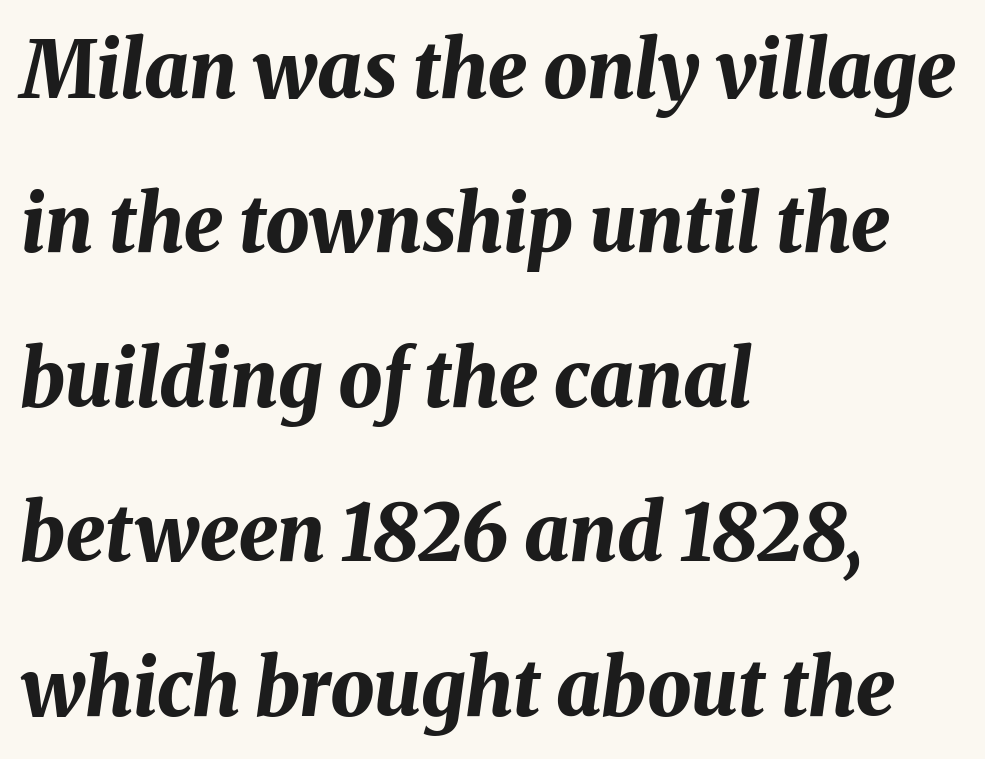
{"italic": "yes", "lean": "right", "slant_degrees": 8, "bold": "yes", "weight": "bold", "width": "normal", "stroke_contrast": "medium", "x_height": "medium", "monospaced": "no", "underline": "no", "align": "left", "line_spacing": "loose", "line_spacing_ratio": 1.98, "letter_spacing": "normal", "letter_spacing_em": 0.0, "glyph_px": 78}
